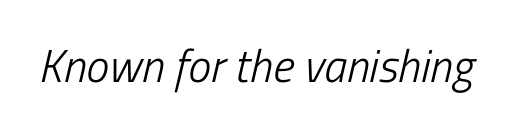
Would a proofreader flag this as italicized? Yes. Nobody drew a line under any word here. Glyph-to-glyph distance matches everyday printed text. Heaviness? Minimal to ordinary, like unemphasized prose.
